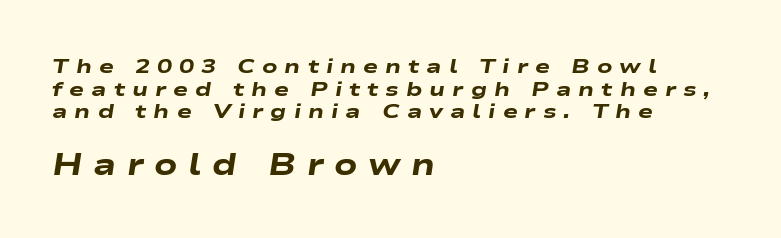
Q: Is the text bold? A: Yes.
Q: Is the text italic (slanted)? A: Yes, it leans right by about 9 degrees.
Q: Is the text underlined? A: No.
Q: How is the paragraph aligned? A: Left-aligned.
Q: Is the spacing between letters normal or unusually wide? A: Unusually wide.
Q: Is the spacing between lines tight, normal or loose? A: Tight.
Q: Which block of text is set in a larger size, the first (top) or the second (bottom)? A: The second (bottom) one.
Q: Width (condensed, normal, or wide)? A: Wide.
Q: Stroke contrast? A: Low.
Q: x-height? A: Medium.
Q: Monospaced? A: No.
